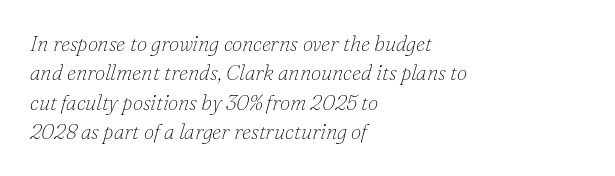
The image shows 21 px text type, italic (leaning right); set left-aligned, normal line spacing (1.4x), normal letter spacing, not underlined.
